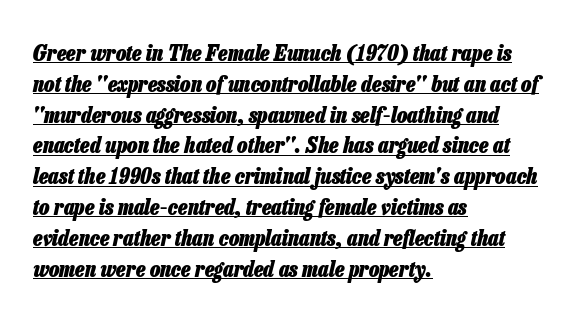
The image shows 22 px bold type, italic (leaning right); set left-aligned, normal line spacing (1.4x), normal letter spacing, underlined.
